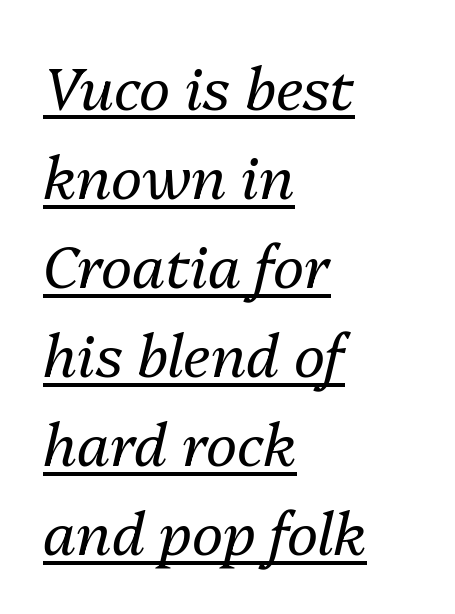
{"italic": "yes", "lean": "right", "slant_degrees": 13, "bold": "no", "weight": "regular", "width": "normal", "stroke_contrast": "medium", "x_height": "medium", "monospaced": "no", "underline": "yes", "align": "left", "line_spacing": "normal", "line_spacing_ratio": 1.51, "letter_spacing": "normal", "letter_spacing_em": 0.0, "glyph_px": 59}
